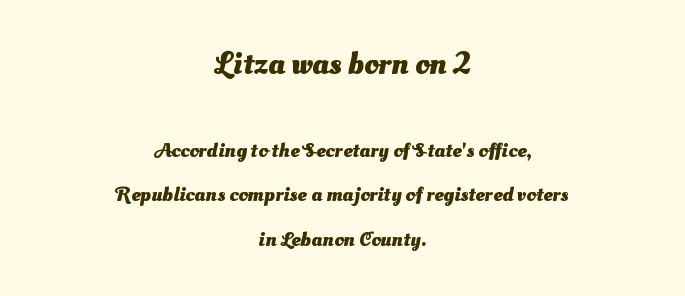
Varying glyph widths throughout — classic text-font behaviour. Heavy-handed strokes throughout: this text is bold. You get the large type first, then a drop to smaller type. Line starts and ends both wander, symmetrically. Check the space under the baseline: it is left empty.
